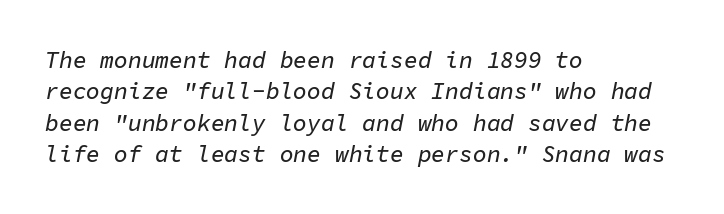
Q: Is the text italic (slanted)? A: Yes, it leans right by about 11 degrees.
Q: Is the text underlined? A: No.
Q: How is the paragraph aligned? A: Left-aligned.
Q: Is the spacing between letters normal or unusually wide? A: Normal.
Q: Is the spacing between lines tight, normal or loose? A: Normal.
